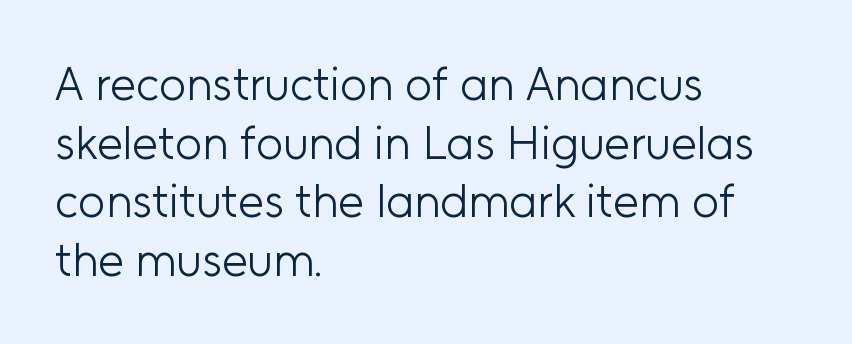
Here the glyphs are tracked normally, forming tight word shapes. Is this a fixed-width face? No — the glyphs have proportional, varying widths. Heaviness? Minimal to ordinary, like unemphasized prose. Reading down the column, the eye jumps a familiar distance to each next line.
